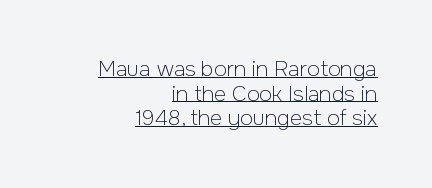
{"italic": "no", "bold": "no", "underline": "yes", "align": "right", "line_spacing_ratio": 1.17, "letter_spacing": "normal", "letter_spacing_em": 0.0, "glyph_px": 21}
